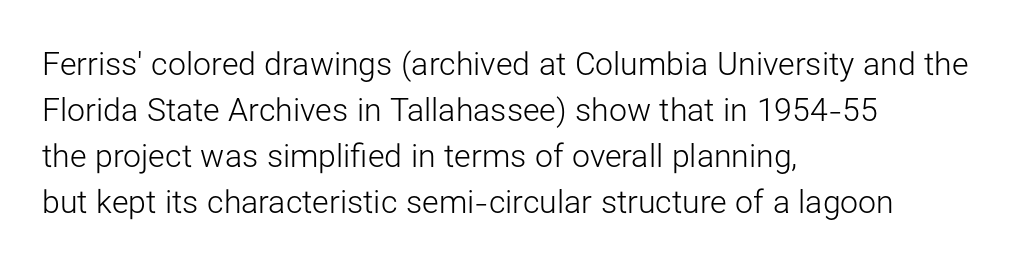
{"serif": "no", "italic": "no", "bold": "no", "weight": "light", "width": "normal", "stroke_contrast": "low", "x_height": "medium", "monospaced": "no", "underline": "no", "align": "left", "line_spacing": "normal", "line_spacing_ratio": 1.44, "letter_spacing": "normal", "letter_spacing_em": 0.0, "glyph_px": 32}
